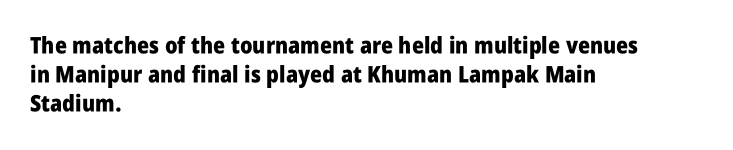
Q: Is the text bold? A: Yes.
Q: Is the text italic (slanted)? A: No, it is upright.
Q: Is the text underlined? A: No.
Q: How is the paragraph aligned? A: Left-aligned.
Q: Is the spacing between letters normal or unusually wide? A: Normal.
Q: Is the spacing between lines tight, normal or loose? A: Normal.
